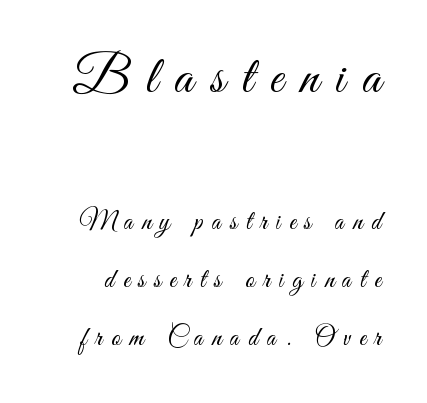
Tracking here is generous; glyphs stand well apart from one another. What's the leading like? Stretched, with rows far apart. Classification — sans serif. Note the varied advance widths — an 'i' is clearly narrower than an 'm'. These glyphs show unthickened strokes, regular width or finer.
